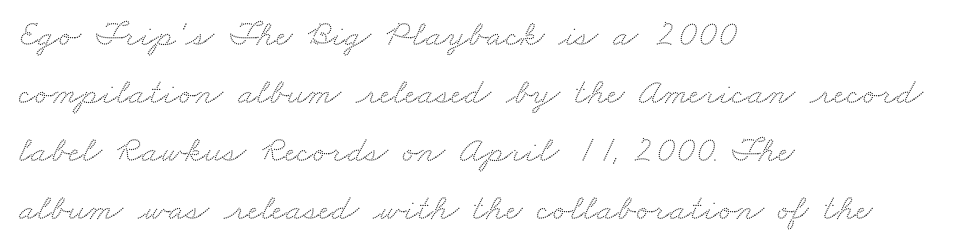
The image shows 37 px wide serif type; set left-aligned, normal line spacing (1.57x), normal letter spacing, not underlined; medium stroke contrast and a small x-height.
